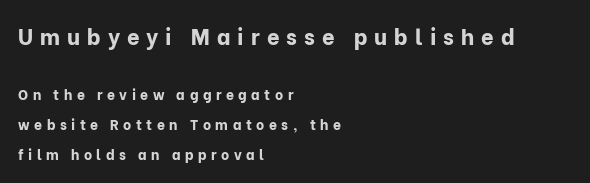
Students, observe: this is what heavily led, spacious text looks like. Check under the words: just untouched page. Italic? Not at all — the glyphs are vertical. Inter-character spacing is expanded well beyond the font's built-in metrics. The typesetter chose a ragged-right arrangement here.
